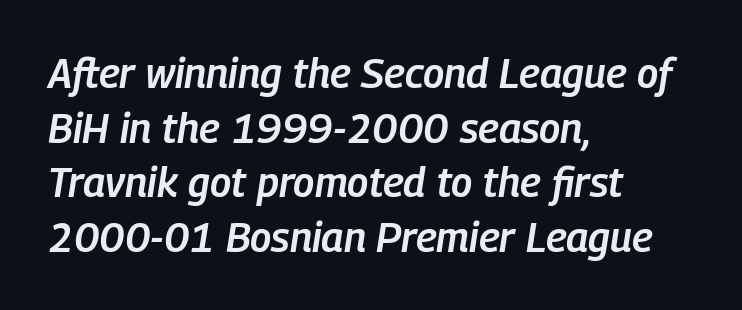
The image shows 41 px semibold, condensed type, italic (leaning right); set left-aligned, normal line spacing (1.33x), normal letter spacing, not underlined; low stroke contrast and a medium x-height.
